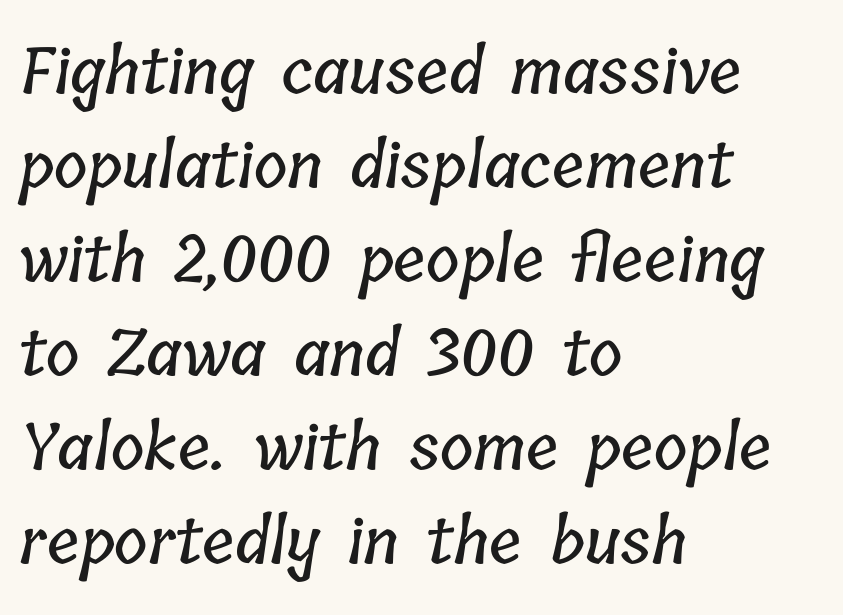
{"width": "condensed", "stroke_contrast": "low", "x_height": "medium", "monospaced": "no", "underline": "no", "align": "left", "line_spacing": "normal", "line_spacing_ratio": 1.47, "letter_spacing": "normal", "letter_spacing_em": 0.0, "glyph_px": 64}
